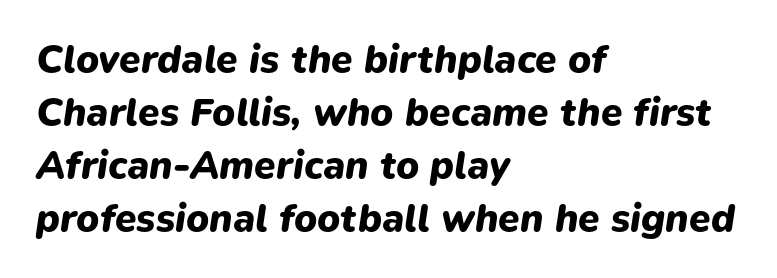
The image shows 39 px heavy type, italic (leaning right); set left-aligned, normal line spacing (1.36x), normal letter spacing, not underlined; low stroke contrast and a medium x-height.
